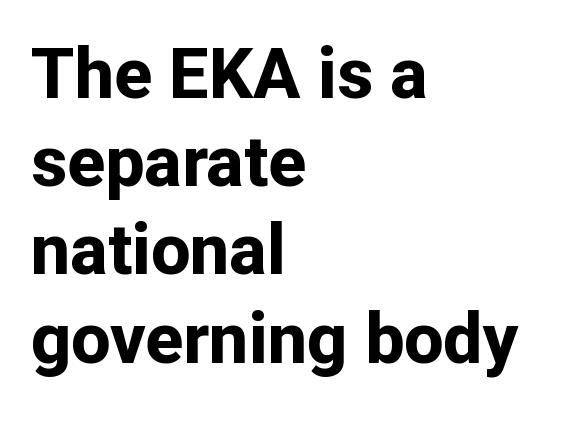
Is this a fixed-width face? No — the glyphs have proportional, varying widths. Any mark beneath the type? The region is blank. This sample uses a sans-serif face. How are the letters spaced? Ordinarily, with no added tracking.
